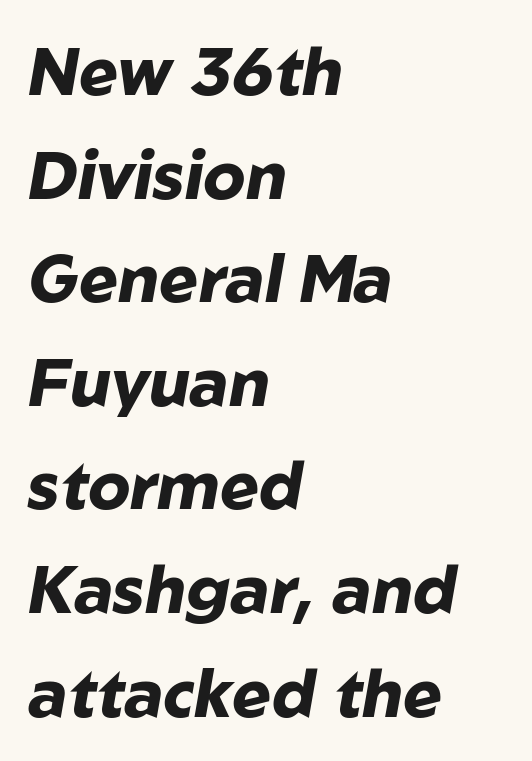
The image shows 66 px heavy type, italic (leaning right); set left-aligned, normal line spacing (1.57x), normal letter spacing, not underlined; low stroke contrast and a medium x-height.
